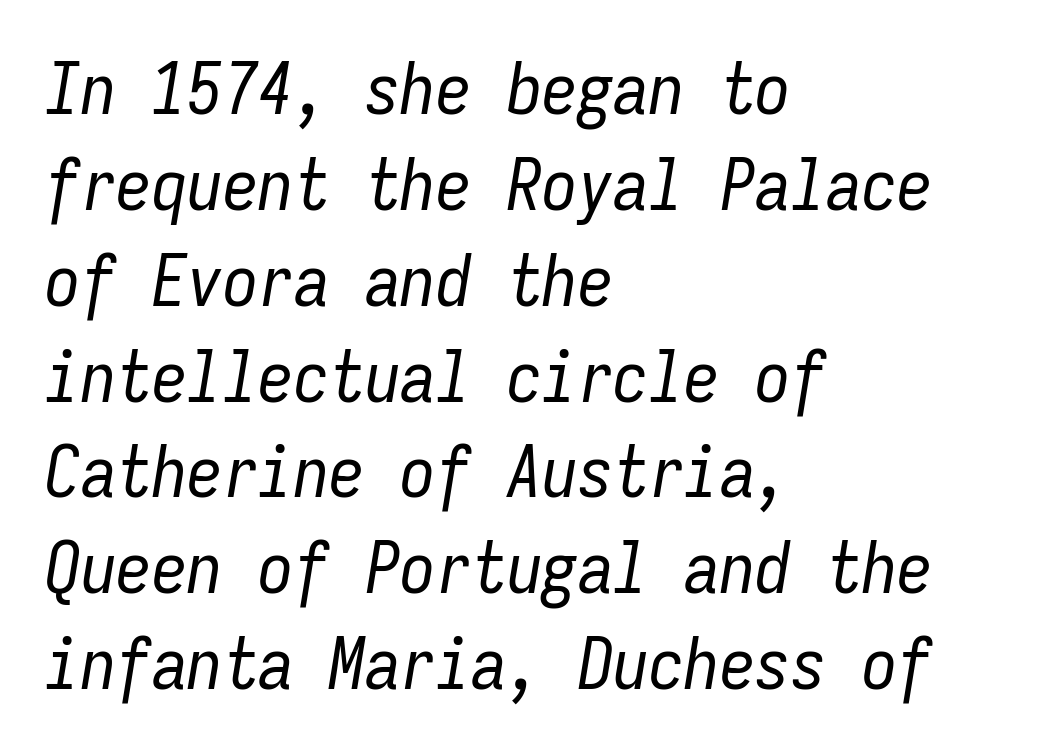
Q: Is the text bold? A: No.
Q: Is the text italic (slanted)? A: Yes, it leans right by about 9 degrees.
Q: Is the text underlined? A: No.
Q: How is the paragraph aligned? A: Left-aligned.
Q: Is the spacing between letters normal or unusually wide? A: Normal.
Q: Is the spacing between lines tight, normal or loose? A: Normal.
Q: Width (condensed, normal, or wide)? A: Condensed.
Q: Stroke contrast? A: Low.
Q: x-height? A: Medium.
Q: Monospaced? A: Yes.
